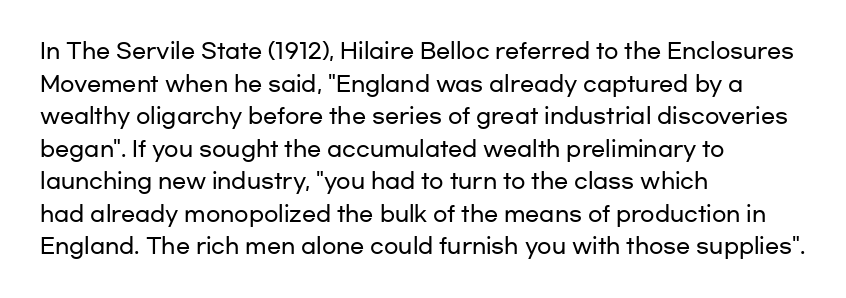
Q: Is the text italic (slanted)? A: No, it is upright.
Q: Is the text underlined? A: No.
Q: How is the paragraph aligned? A: Left-aligned.
Q: Is the spacing between letters normal or unusually wide? A: Normal.
Q: Is the spacing between lines tight, normal or loose? A: Normal.
